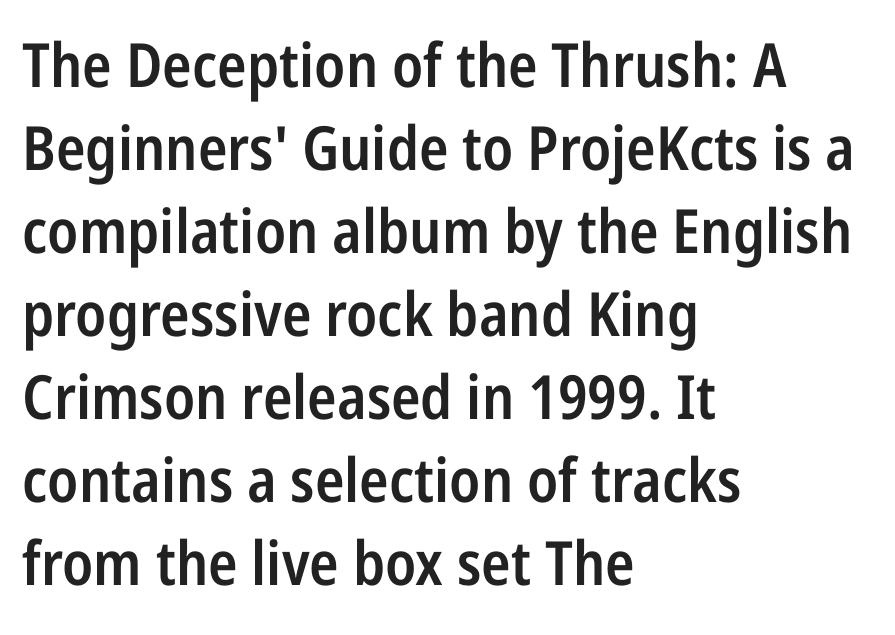
Q: Is the text bold? A: Semi-bold.
Q: Is the text italic (slanted)? A: No, it is upright.
Q: Is the typeface a serif or a sans-serif typeface? A: Sans-serif.
Q: Is the text underlined? A: No.
Q: How is the paragraph aligned? A: Left-aligned.
Q: Is the spacing between letters normal or unusually wide? A: Normal.
Q: Is the spacing between lines tight, normal or loose? A: Normal.
Q: Width (condensed, normal, or wide)? A: Condensed.
Q: Stroke contrast? A: Low.
Q: x-height? A: Medium.
Q: Monospaced? A: No.
